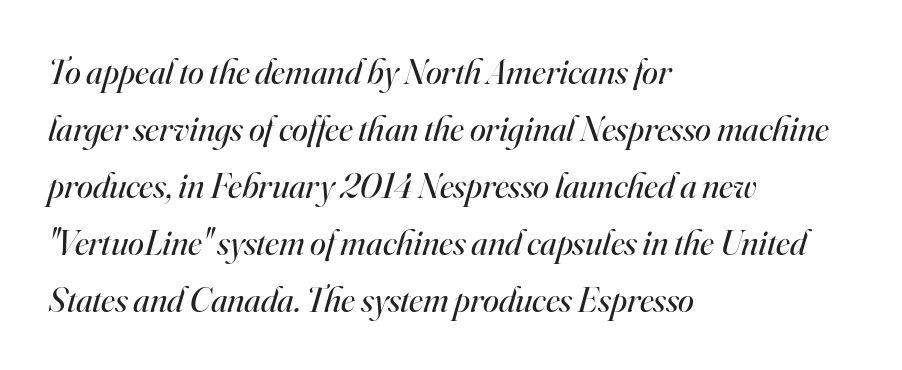
Only glyphs here, with clear space below each row. On a weight scale, this lands at 450 or below. Check where the strokes stop: tiny serifs finish them off. The axis of the letterforms is tilted away from vertical.
